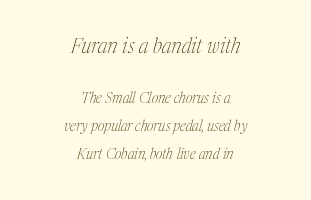
{"italic": "yes", "lean": "right", "slant_degrees": 17, "bold": "no", "underline": "no", "align": "center", "line_spacing": "loose", "line_spacing_ratio": 1.97, "letter_spacing": "normal", "letter_spacing_em": 0.0, "larger_block": "first", "size_ratio": 1.43, "glyph_px": 20}
